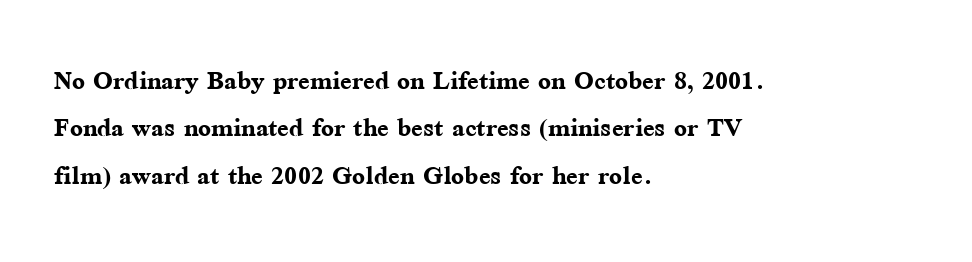
{"serif": "yes", "italic": "no", "bold": "yes", "weight": "semibold", "width": "normal", "stroke_contrast": "medium", "x_height": "medium", "monospaced": "no", "underline": "no", "align": "left", "line_spacing": "normal", "line_spacing_ratio": 1.39, "letter_spacing": "normal", "letter_spacing_em": 0.0, "glyph_px": 34}
